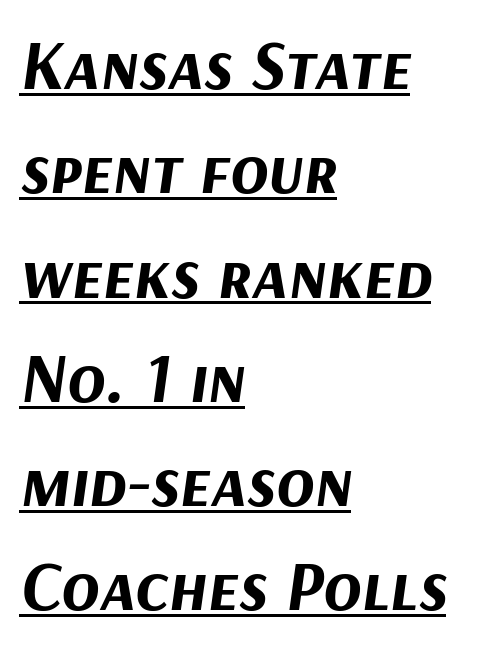
The image shows 70 px bold type, italic (leaning right); set left-aligned, normal line spacing (1.49x), normal letter spacing, underlined; medium stroke contrast and a medium x-height.
